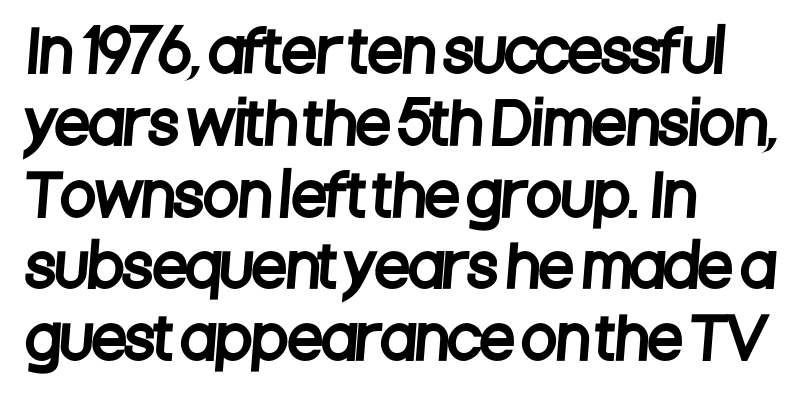
Q: Is the typeface a serif or a sans-serif typeface? A: Sans-serif.
Q: Is the text underlined? A: No.
Q: How is the paragraph aligned? A: Left-aligned.
Q: Is the spacing between letters normal or unusually wide? A: Normal.
Q: Is the spacing between lines tight, normal or loose? A: Normal.
Q: Width (condensed, normal, or wide)? A: Condensed.
Q: Stroke contrast? A: Low.
Q: x-height? A: Large.
Q: Monospaced? A: No.
